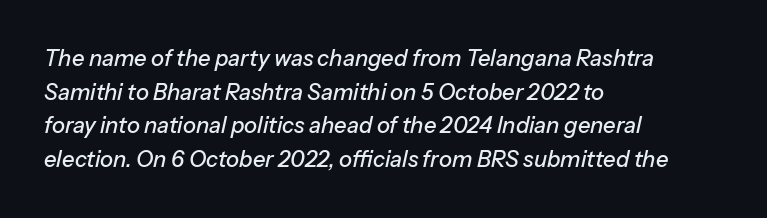
Q: Is the text italic (slanted)? A: Yes, it leans right by about 13 degrees.
Q: Is the text underlined? A: No.
Q: How is the paragraph aligned? A: Left-aligned.
Q: Is the spacing between letters normal or unusually wide? A: Normal.
Q: Is the spacing between lines tight, normal or loose? A: Normal.
